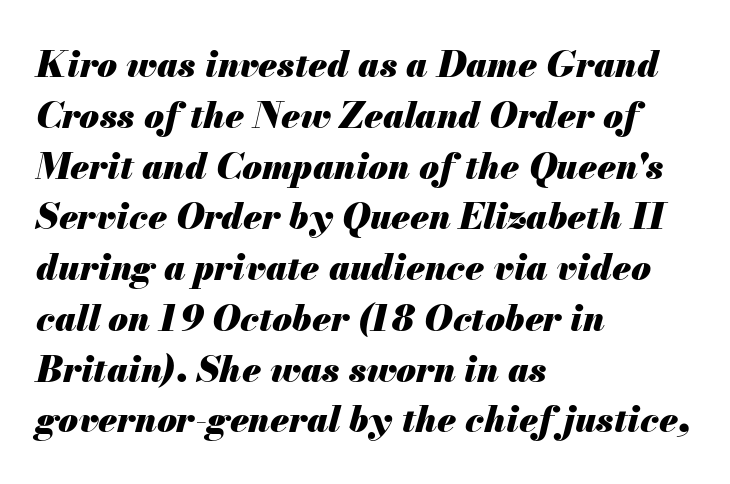
{"italic": "yes", "lean": "right", "slant_degrees": 13, "bold": "yes", "weight": "heavy", "width": "normal", "stroke_contrast": "medium", "x_height": "small", "monospaced": "no", "underline": "no", "align": "left", "line_spacing": "normal", "line_spacing_ratio": 1.41, "letter_spacing": "normal", "letter_spacing_em": 0.0, "glyph_px": 36}
